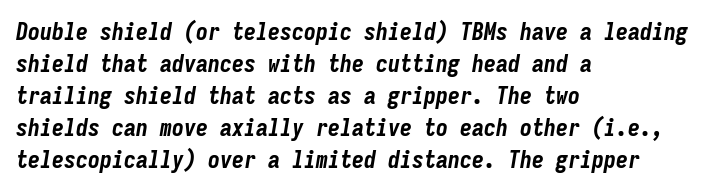
The strip under each line holds only bare page. Alignment: flush left. Notice how descenders clear the ascenders below comfortably — that's standard leading. Honestly, the letter spacing is just normal — you wouldn't notice it.
